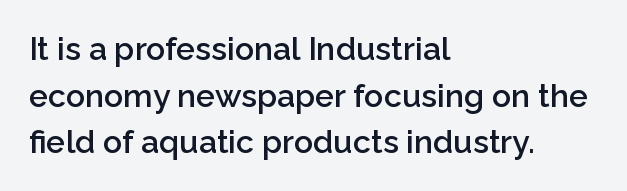
{"serif": "no", "italic": "no", "bold": "semi", "weight": "semibold", "width": "normal", "stroke_contrast": "low", "x_height": "medium", "monospaced": "no", "underline": "no", "align": "left", "line_spacing": "normal", "line_spacing_ratio": 1.46, "letter_spacing": "normal", "letter_spacing_em": 0.0, "glyph_px": 32}
